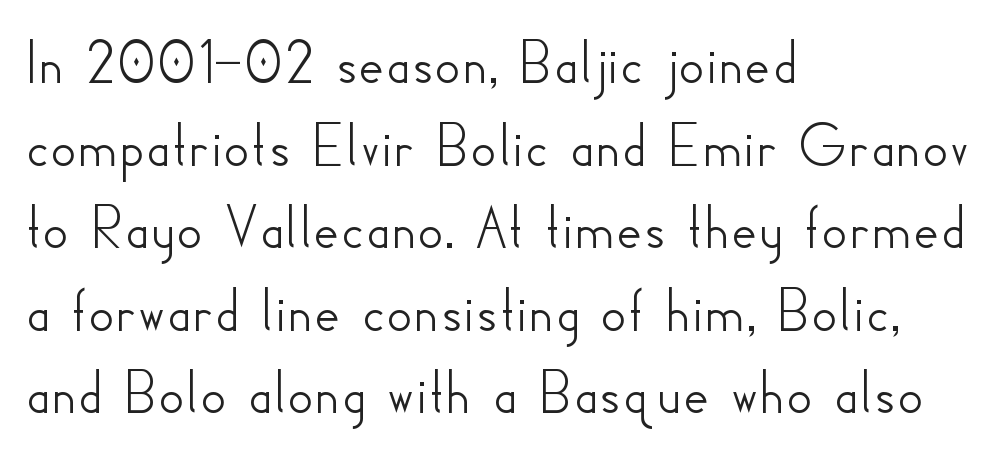
{"serif": "no", "italic": "no", "width": "normal", "stroke_contrast": "low", "x_height": "small", "monospaced": "no", "underline": "no", "align": "left", "line_spacing": "normal", "line_spacing_ratio": 1.29, "letter_spacing": "normal", "letter_spacing_em": 0.0, "glyph_px": 64}
